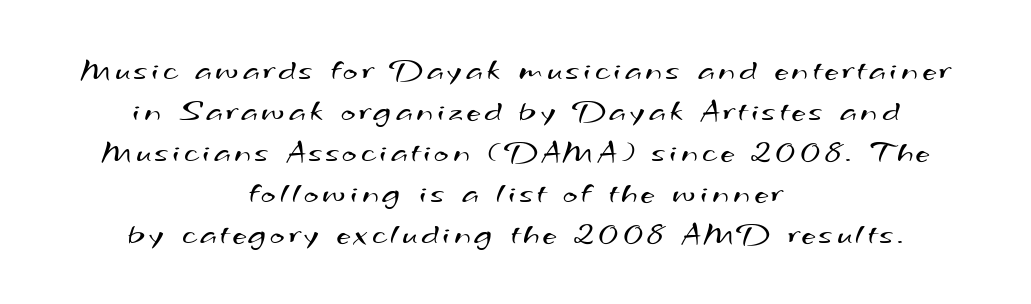
Q: Is the text bold? A: No.
Q: Is the typeface a serif or a sans-serif typeface? A: Sans-serif.
Q: Is the text underlined? A: No.
Q: How is the paragraph aligned? A: Centered.
Q: Is the spacing between lines tight, normal or loose? A: Normal.
Q: Width (condensed, normal, or wide)? A: Wide.
Q: Stroke contrast? A: Medium.
Q: x-height? A: Small.
Q: Monospaced? A: No.
